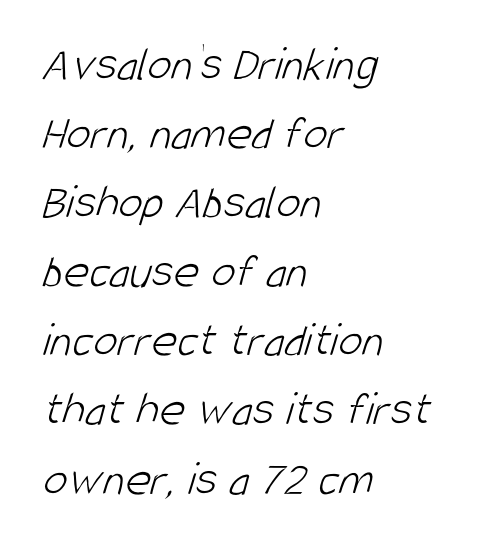
{"serif": "no", "bold": "no", "weight": "light", "width": "condensed", "stroke_contrast": "low", "x_height": "large", "monospaced": "no", "underline": "no", "align": "left", "line_spacing": "normal", "line_spacing_ratio": 1.41, "letter_spacing": "normal", "letter_spacing_em": 0.0, "glyph_px": 49}
